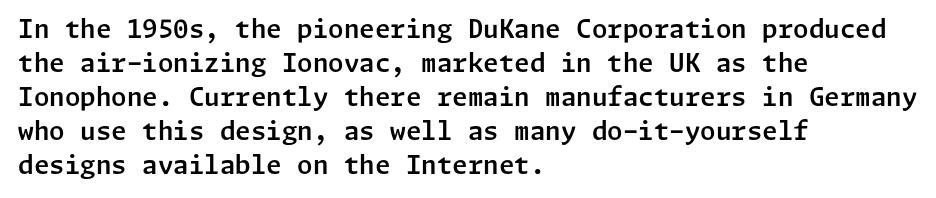
The image shows 25 px text type, upright; set left-aligned, normal line spacing (1.36x), normal letter spacing, not underlined.
